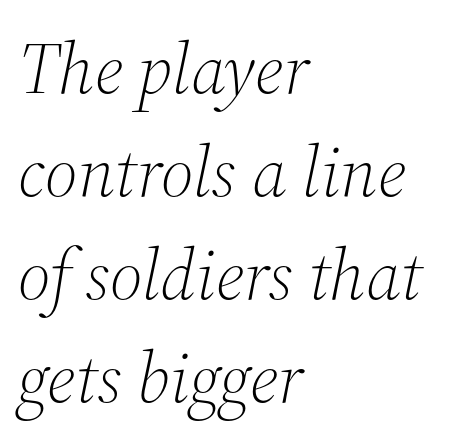
The compositor pushed each line to the left boundary. Do the characters align in a grid? No, the font is proportional. Rendered with sloped, italic letterforms. These lines sit exactly where default settings would place them. Old-style or modern, the face here clearly has serifs.
